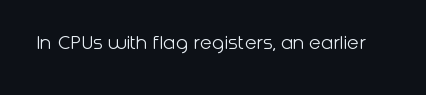
Q: Is the text bold? A: No.
Q: Is the text italic (slanted)? A: No, it is upright.
Q: Is the text underlined? A: No.
Q: Is the spacing between letters normal or unusually wide? A: Normal.
